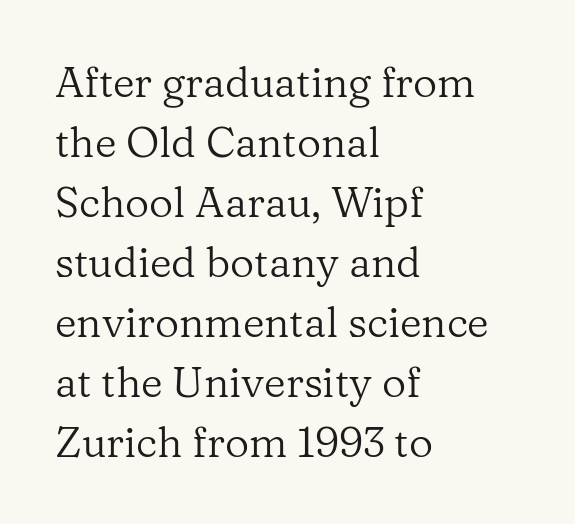
The image shows 42 px regular-weight serif type, upright; set left-aligned, normal line spacing (1.43x), normal letter spacing, not underlined; low stroke contrast and a medium x-height.
